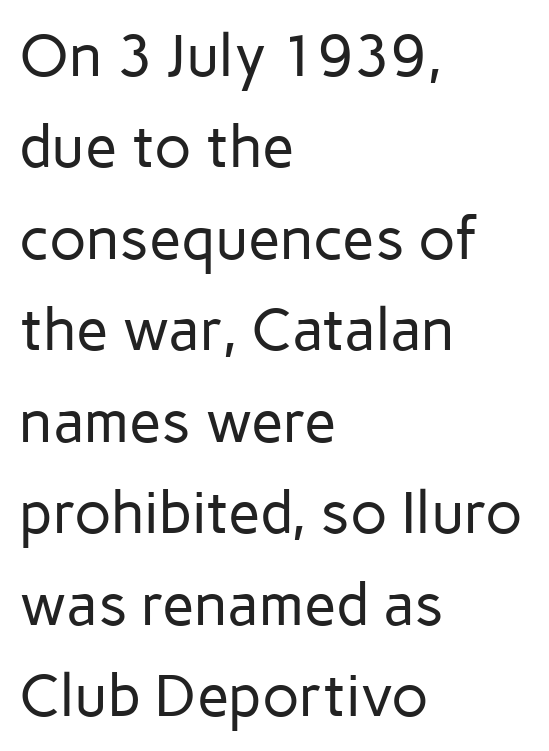
The image shows 59 px regular-weight sans-serif type, upright; set left-aligned, normal line spacing (1.55x), normal letter spacing, not underlined; low stroke contrast and a medium x-height.
